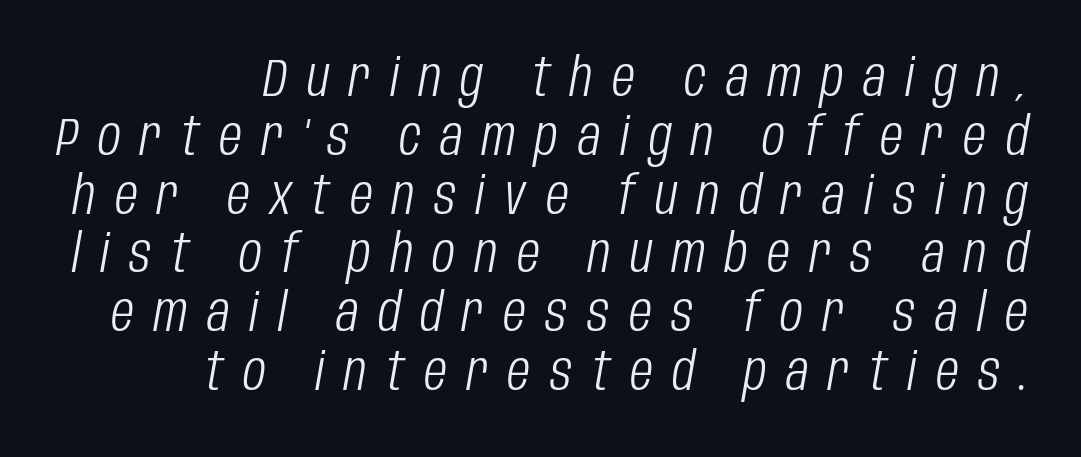
The image shows 53 px light, condensed type, italic (leaning right); set right-aligned, tight line spacing (1.11x), unusually wide letter spacing (+0.37 em), not underlined; low stroke contrast and a large x-height.
